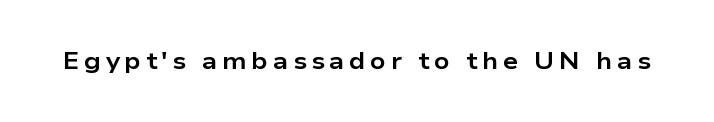
I'd describe the lettering as bold — thick and assertive. Quick note: underline off. It's the straight-up-and-down kind of type.
